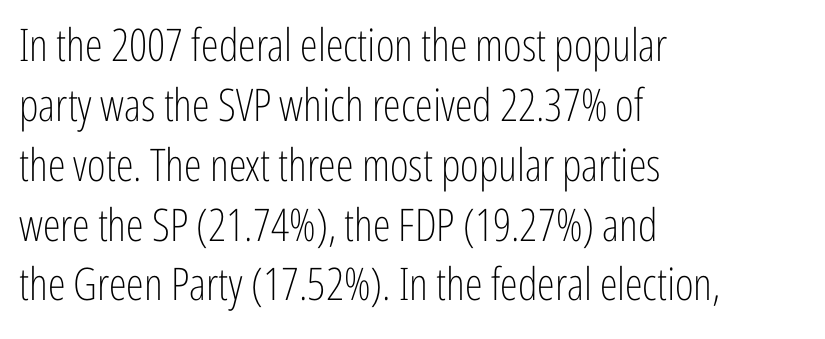
Varying glyph widths throughout — classic text-font behaviour. What's the leading like? Ordinary, nothing unusual. These lines keep a tight, regular rhythm from letter to letter. In terms of posture, this sample is upright. The font is comparable to plain body text, perhaps lighter. The designer went with a sans here, leaving each stem footless.
